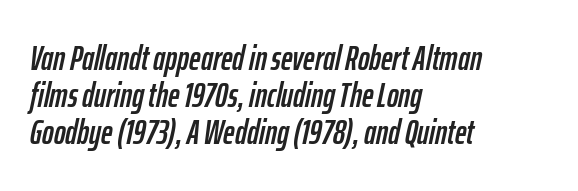
Q: Is the text italic (slanted)? A: Yes, it leans right by about 12 degrees.
Q: Is the text underlined? A: No.
Q: How is the paragraph aligned? A: Left-aligned.
Q: Is the spacing between letters normal or unusually wide? A: Normal.
Q: Is the spacing between lines tight, normal or loose? A: Tight.
Q: Width (condensed, normal, or wide)? A: Condensed.
Q: Stroke contrast? A: Low.
Q: x-height? A: Medium.
Q: Monospaced? A: No.
